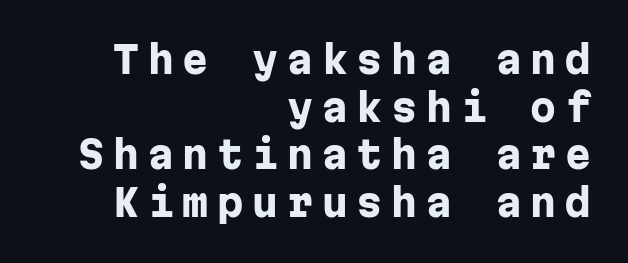
Q: Is the text bold? A: Yes.
Q: Is the text italic (slanted)? A: No, it is upright.
Q: Is the typeface a serif or a sans-serif typeface? A: Sans-serif.
Q: Is the text underlined? A: No.
Q: How is the paragraph aligned? A: Right-aligned.
Q: Is the spacing between letters normal or unusually wide? A: Unusually wide.
Q: Is the spacing between lines tight, normal or loose? A: Normal.
Q: Width (condensed, normal, or wide)? A: Normal.
Q: Stroke contrast? A: Low.
Q: x-height? A: Medium.
Q: Monospaced? A: Yes.
